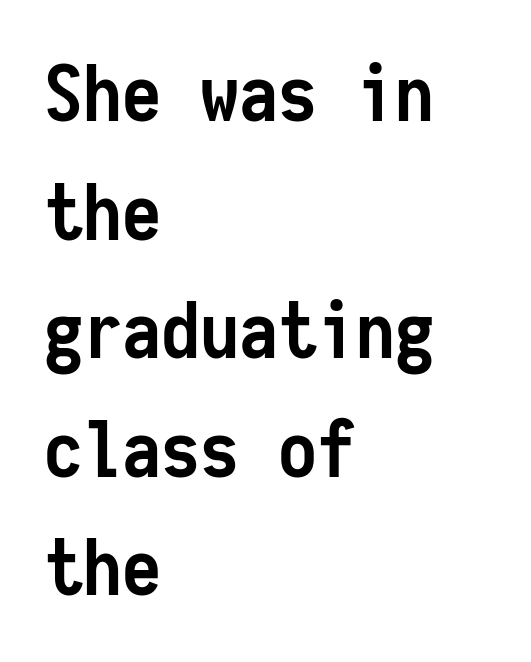
{"serif": "no", "italic": "no", "bold": "yes", "weight": "semibold", "width": "condensed", "stroke_contrast": "low", "x_height": "medium", "monospaced": "yes", "underline": "no", "align": "left", "line_spacing": "normal", "line_spacing_ratio": 1.52, "letter_spacing": "normal", "letter_spacing_em": 0.0, "glyph_px": 78}
